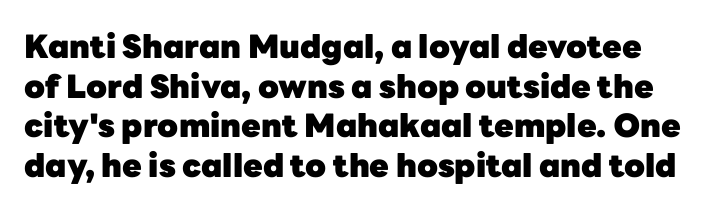
The image shows 32 px heavy sans-serif type, upright; set line spacing 1.24x, normal letter spacing, not underlined; low stroke contrast and a medium x-height.
